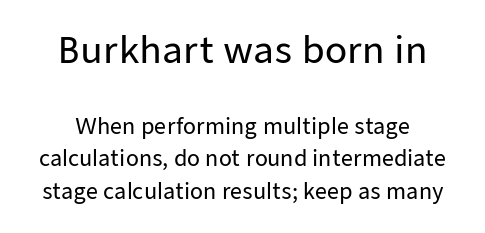
The image shows 36 px sans-serif type, upright; set normal line spacing (1.55x), normal letter spacing, not underlined; the first (top) block is 1.71x larger; low stroke contrast and a medium x-height.
